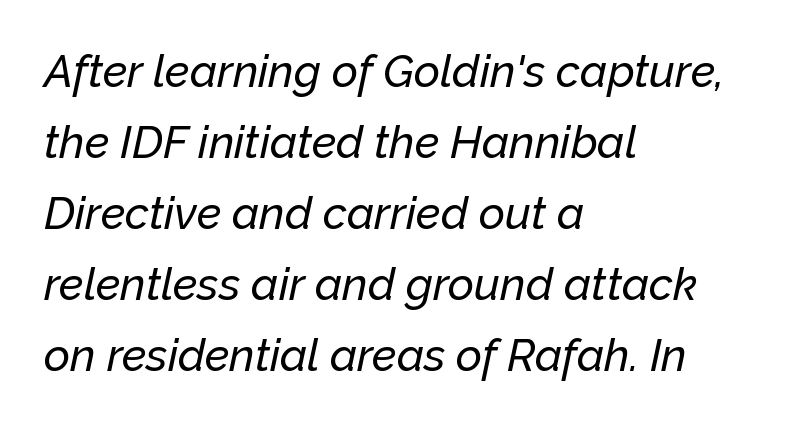
The image shows 45 px text type, italic (leaning right); set left-aligned, normal line spacing (1.58x), normal letter spacing, not underlined; low stroke contrast and a medium x-height.
